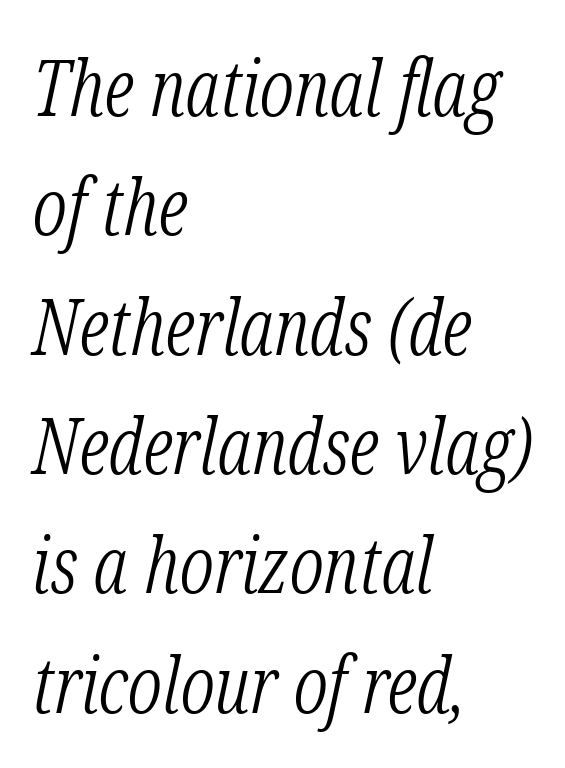
The image shows 78 px light, condensed serif type, italic (leaning right); set left-aligned, normal line spacing (1.53x), normal letter spacing, not underlined; low stroke contrast and a medium x-height.
